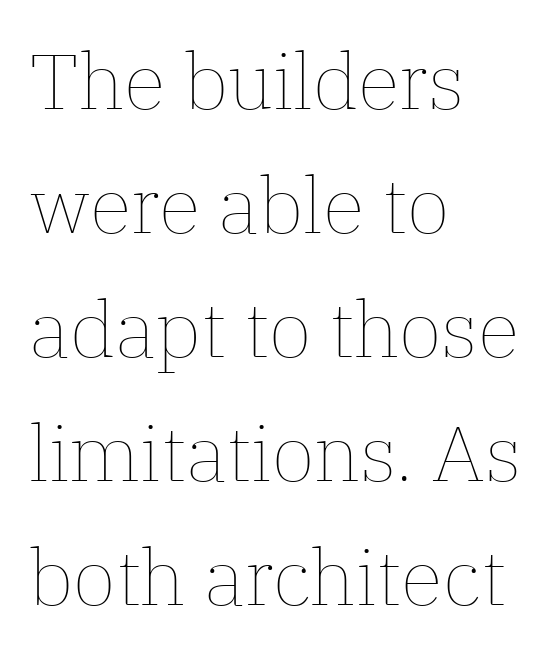
The baseline area is clear. Spacing between characters is what you'd get straight out of the box. Honestly, the row spacing looks completely unremarkable. A typesetter would call this proportional, since set widths differ per character. No letter is thick-stroked: the sample isn't bold. The font's upright variant was chosen for this text.
